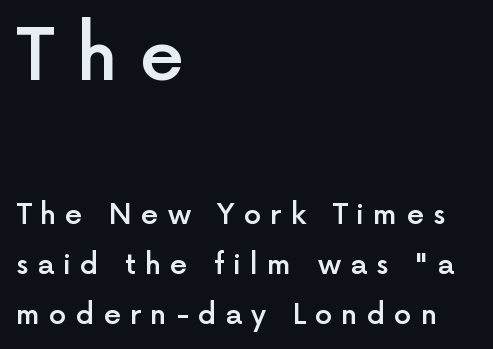
The image shows 71 px semibold sans-serif type, upright; set left-aligned, line spacing 1.77x, unusually wide letter spacing (+0.32 em), not underlined; the first (top) block is 2.54x larger; a medium x-height.
